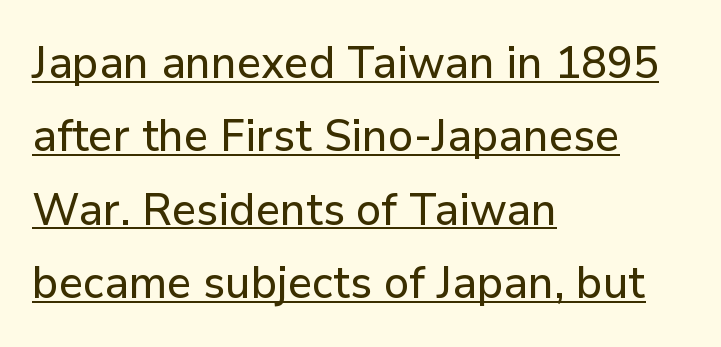
Q: Is the text italic (slanted)? A: No, it is upright.
Q: Is the typeface a serif or a sans-serif typeface? A: Sans-serif.
Q: Is the text underlined? A: Yes.
Q: How is the paragraph aligned? A: Left-aligned.
Q: Is the spacing between letters normal or unusually wide? A: Normal.
Q: Is the spacing between lines tight, normal or loose? A: Normal.
Q: Width (condensed, normal, or wide)? A: Normal.
Q: Stroke contrast? A: Low.
Q: x-height? A: Medium.
Q: Monospaced? A: No.
